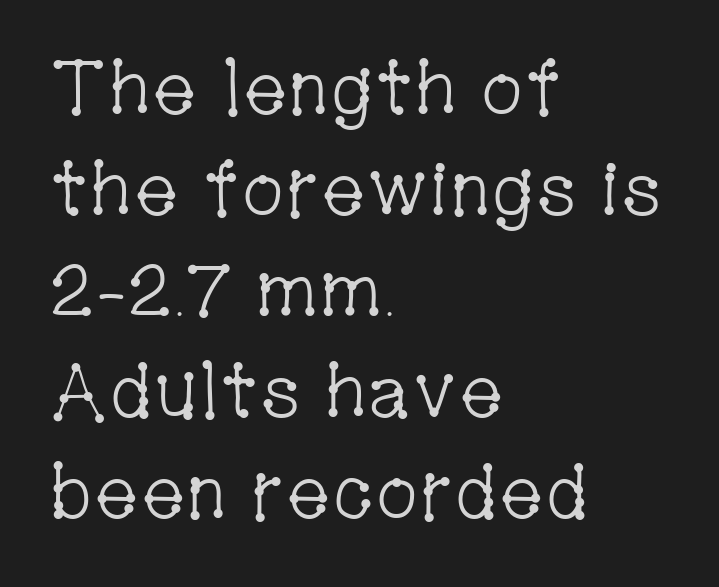
Q: Is the text bold? A: No.
Q: Is the text italic (slanted)? A: No, it is upright.
Q: Is the typeface a serif or a sans-serif typeface? A: Serif.
Q: Is the text underlined? A: No.
Q: How is the paragraph aligned? A: Left-aligned.
Q: Is the spacing between letters normal or unusually wide? A: Normal.
Q: Is the spacing between lines tight, normal or loose? A: Normal.
Q: Width (condensed, normal, or wide)? A: Condensed.
Q: Stroke contrast? A: Low.
Q: x-height? A: Medium.
Q: Monospaced? A: No.
